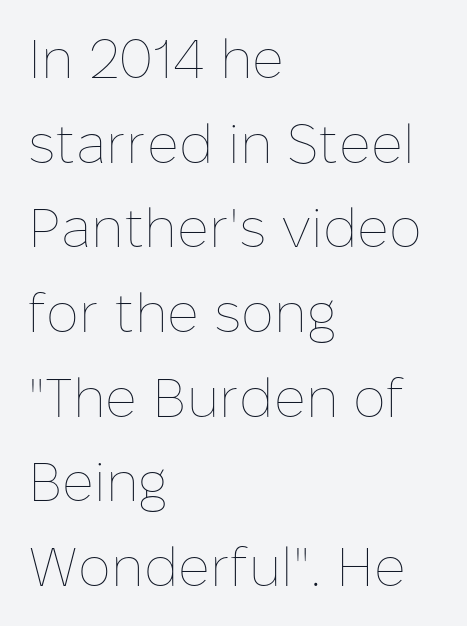
A typesetter would call this leading conventional body-copy spacing. Compared with a centered layout, this one pins lines to the left instead. Underline: absent. No italicization has been applied; the sample stays upright. A typesetter would call this proportional, since set widths differ per character.
